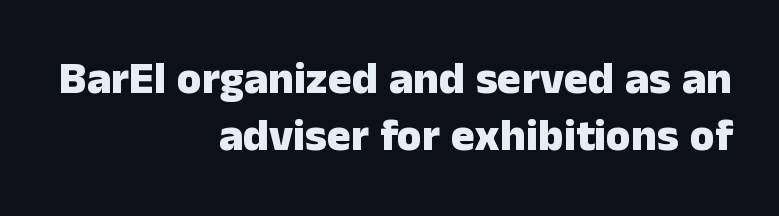
{"serif": "no", "italic": "no", "bold": "yes", "weight": "heavy", "width": "normal", "stroke_contrast": "low", "x_height": "medium", "monospaced": "no", "underline": "no", "align": "right", "line_spacing": "normal", "line_spacing_ratio": 1.26, "letter_spacing": "normal", "letter_spacing_em": 0.0, "glyph_px": 45}
